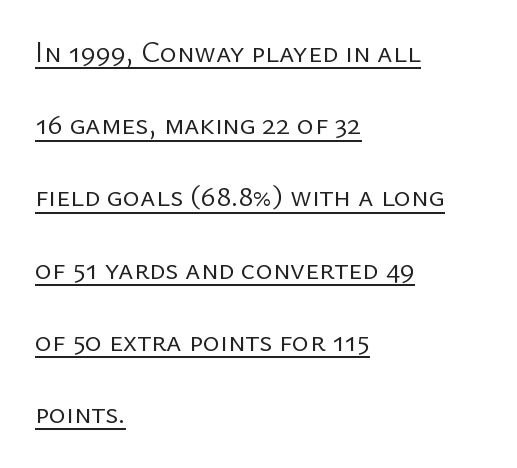
The image shows 29 px regular-weight sans-serif type, upright; set left-aligned, loose line spacing (2.49x), normal letter spacing, underlined; low stroke contrast and a medium x-height.
